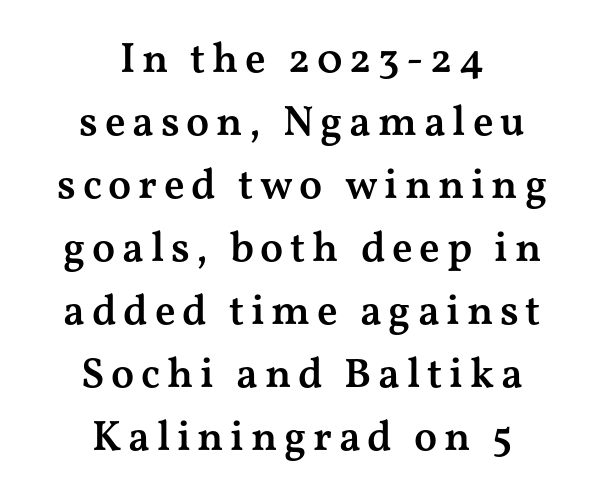
{"serif": "yes", "italic": "no", "bold": "semi", "weight": "semibold", "width": "wide", "stroke_contrast": "medium", "x_height": "medium", "monospaced": "no", "underline": "no", "align": "center", "line_spacing": "normal", "line_spacing_ratio": 1.5, "glyph_px": 42}
